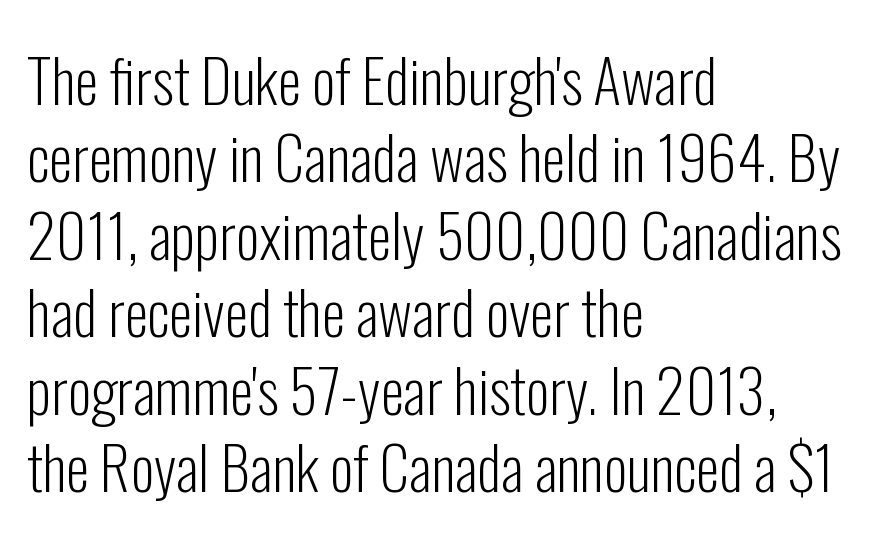
The image shows 60 px light, condensed sans-serif type, upright; set left-aligned, normal line spacing (1.29x), normal letter spacing, not underlined; low stroke contrast and a medium x-height.
